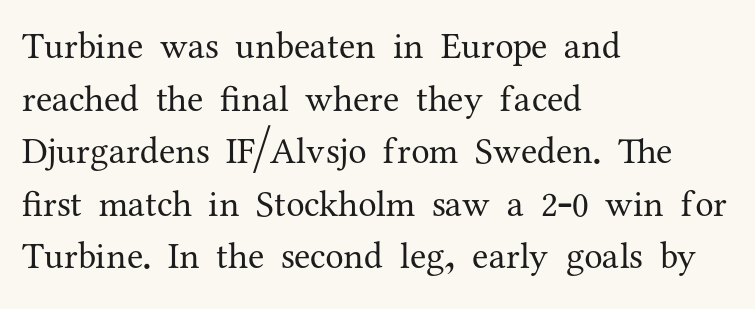
The image shows 37 px regular-weight serif type, upright; set left-aligned, normal line spacing (1.42x), normal letter spacing, not underlined; medium stroke contrast and a medium x-height.
